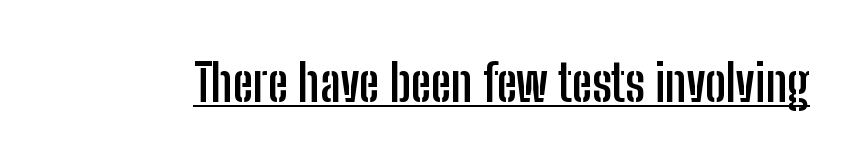
The image shows 50 px semibold, condensed sans-serif type, upright; set normal letter spacing, underlined; low stroke contrast and a medium x-height.
